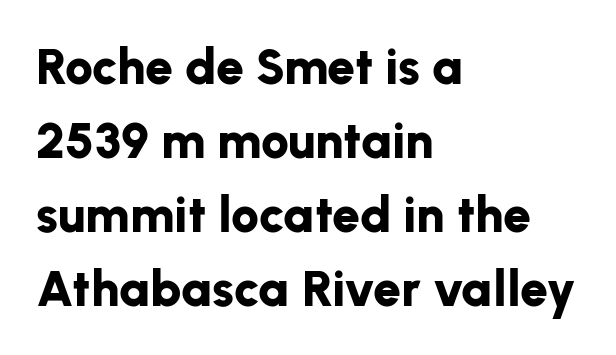
The image shows 50 px bold sans-serif type, upright; set left-aligned, normal line spacing (1.48x), normal letter spacing, not underlined; low stroke contrast and a medium x-height.
